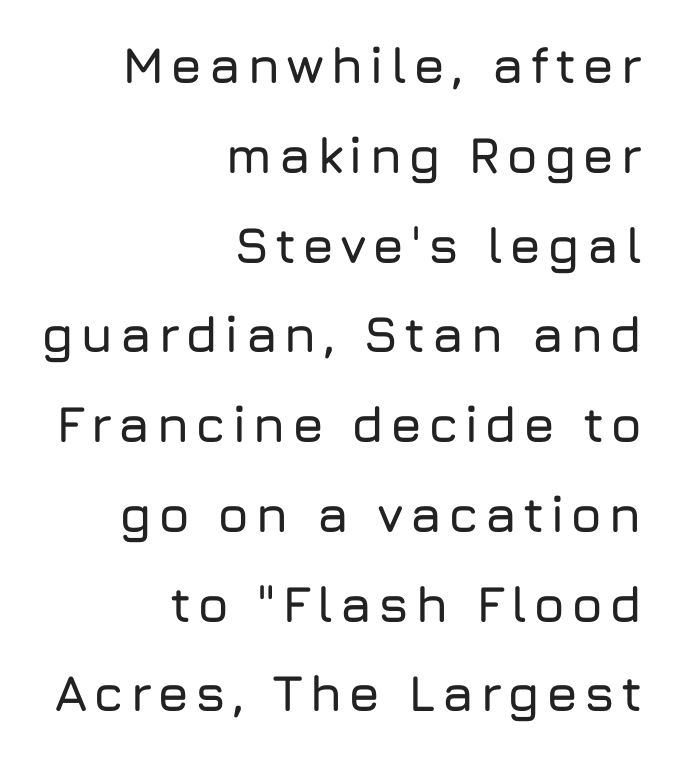
{"serif": "no", "italic": "no", "width": "normal", "stroke_contrast": "low", "x_height": "medium", "monospaced": "no", "underline": "no", "align": "right", "line_spacing_ratio": 1.76, "glyph_px": 51}
